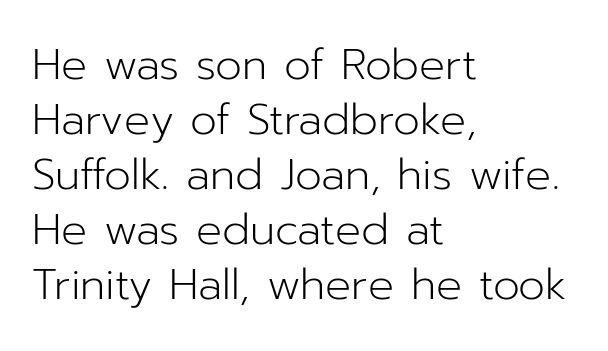
Horizontal alignment here is leftward, the default for most running prose. Glyph-to-glyph distance matches everyday printed text. Leading: standard. No letter is thick-stroked: the sample isn't bold. Each letter keeps its own natural width here, so spacing adapts to shape.
